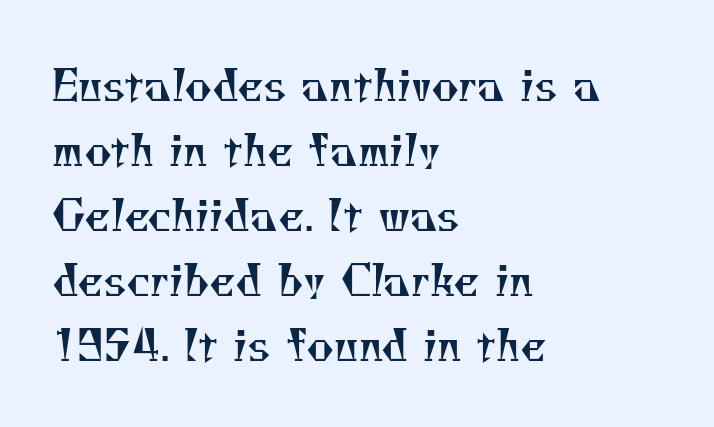
Letterform terminals end in serifs throughout the passage. The paragraph has a hard left edge and a soft right edge. Regular leading. Letters rest on an invisible, unmarked baseline. Is this a fixed-width face? No — the glyphs have proportional, varying widths.
